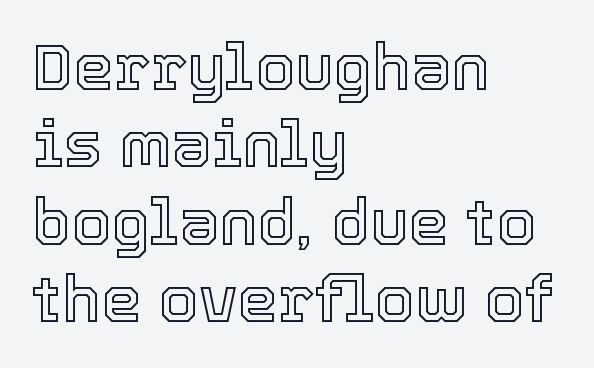
Q: Is the text italic (slanted)? A: No, it is upright.
Q: Is the text underlined? A: No.
Q: How is the paragraph aligned? A: Left-aligned.
Q: Is the spacing between letters normal or unusually wide? A: Normal.
Q: Width (condensed, normal, or wide)? A: Normal.
Q: x-height? A: Medium.
Q: Monospaced? A: No.
